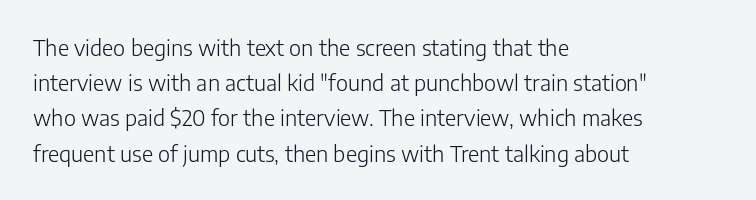
A quiet, ordinary-to-light weight characterises the typeface. Default kerning and tracking; the words read as compact shapes. These lines stack with their left ends in a neat column. The leading is moderate, giving the passage an even texture.
